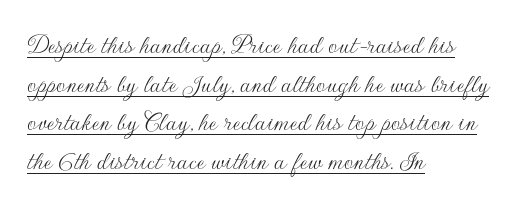
Q: Is the text bold? A: No.
Q: Is the text italic (slanted)? A: Yes.
Q: Is the typeface a serif or a sans-serif typeface? A: Sans-serif.
Q: Is the text underlined? A: Yes.
Q: How is the paragraph aligned? A: Left-aligned.
Q: Is the spacing between letters normal or unusually wide? A: Normal.
Q: Is the spacing between lines tight, normal or loose? A: Normal.
Q: Width (condensed, normal, or wide)? A: Normal.
Q: Stroke contrast? A: Low.
Q: x-height? A: Small.
Q: Monospaced? A: No.
